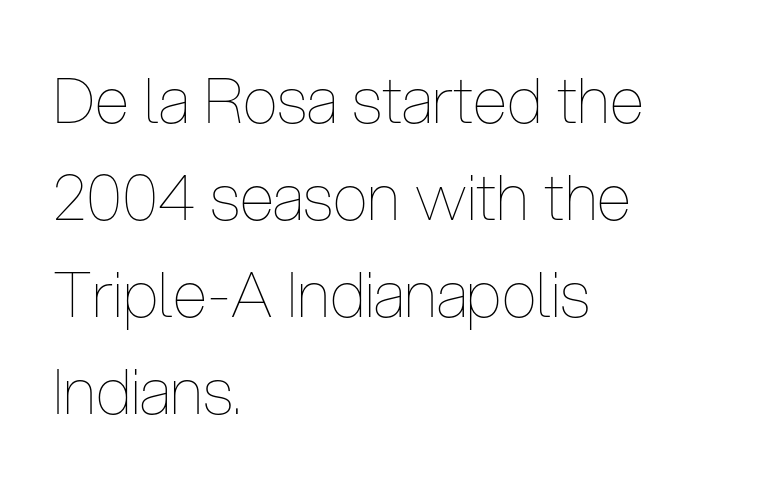
A classic flush-left, rag-right setting is used for this passage. No italicization has been applied; the sample stays upright. A typesetter would call this proportional, since set widths differ per character. The foot of each line stays bare and open. Line spacing here is normal. Is this a heavy cut? Hardly; it is regular or lighter.
